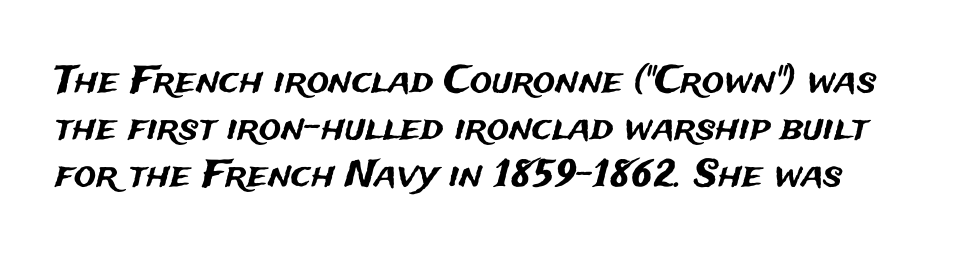
Q: Is the text italic (slanted)? A: Yes.
Q: Is the typeface a serif or a sans-serif typeface? A: Sans-serif.
Q: Is the text underlined? A: No.
Q: Is the spacing between letters normal or unusually wide? A: Normal.
Q: Is the spacing between lines tight, normal or loose? A: Normal.
Q: Width (condensed, normal, or wide)? A: Normal.
Q: Stroke contrast? A: Medium.
Q: x-height? A: Medium.
Q: Monospaced? A: No.
